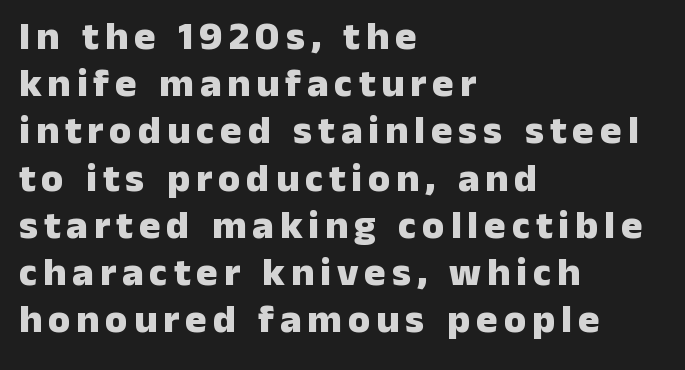
{"serif": "no", "italic": "no", "bold": "yes", "weight": "heavy", "width": "normal", "stroke_contrast": "low", "x_height": "medium", "monospaced": "no", "underline": "no", "align": "left", "line_spacing_ratio": 1.18, "glyph_px": 40}
